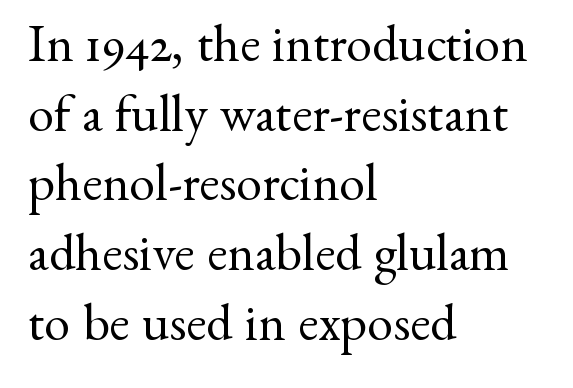
Q: Is the text bold? A: No.
Q: Is the text italic (slanted)? A: No, it is upright.
Q: Is the typeface a serif or a sans-serif typeface? A: Serif.
Q: Is the text underlined? A: No.
Q: How is the paragraph aligned? A: Left-aligned.
Q: Is the spacing between letters normal or unusually wide? A: Normal.
Q: Is the spacing between lines tight, normal or loose? A: Normal.
Q: Width (condensed, normal, or wide)? A: Normal.
Q: Stroke contrast? A: Medium.
Q: x-height? A: Small.
Q: Monospaced? A: No.
